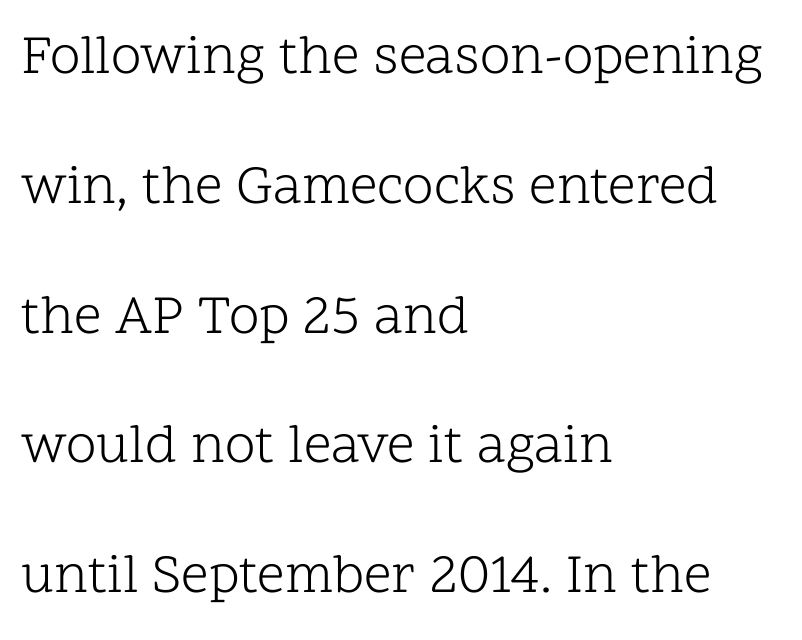
{"serif": "yes", "italic": "no", "bold": "no", "weight": "light", "width": "normal", "stroke_contrast": "low", "x_height": "medium", "monospaced": "no", "underline": "no", "align": "left", "line_spacing": "loose", "line_spacing_ratio": 2.36, "letter_spacing": "normal", "letter_spacing_em": 0.0, "glyph_px": 55}
